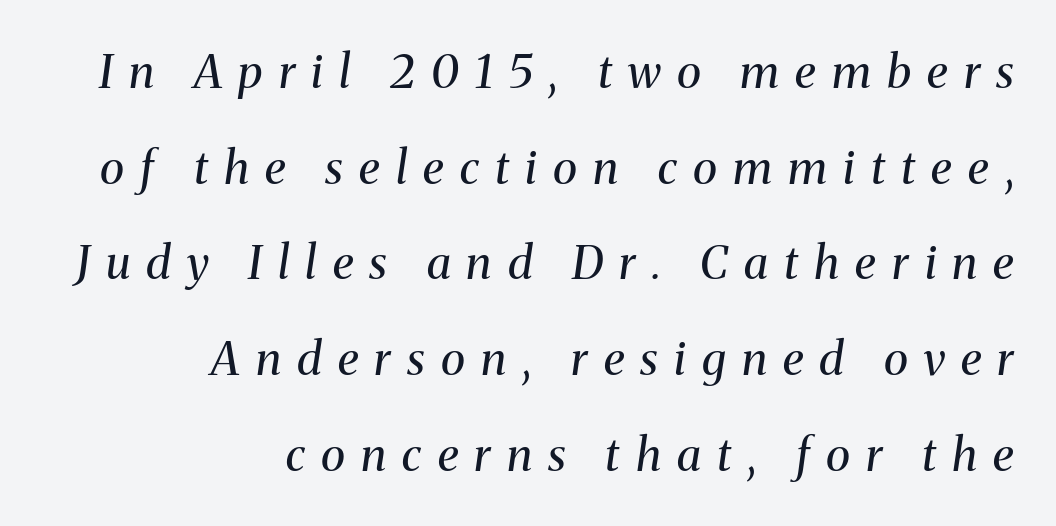
The image shows 46 px regular-weight serif type, italic (leaning right); set right-aligned, loose line spacing (2.08x), unusually wide letter spacing (+0.35 em), not underlined; medium stroke contrast and a medium x-height.
